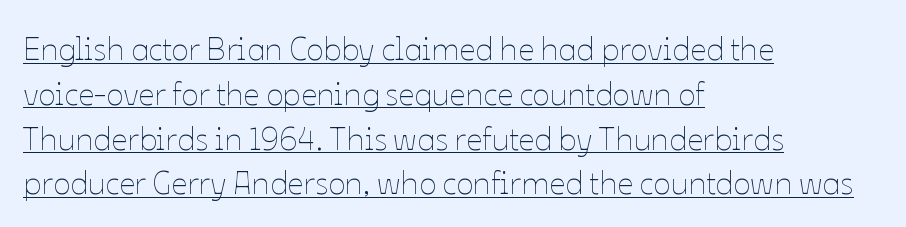
Q: Is the text bold? A: No.
Q: Is the text italic (slanted)? A: No, it is upright.
Q: Is the text underlined? A: Yes.
Q: How is the paragraph aligned? A: Left-aligned.
Q: Is the spacing between letters normal or unusually wide? A: Normal.
Q: Is the spacing between lines tight, normal or loose? A: Normal.
Q: Width (condensed, normal, or wide)? A: Normal.
Q: Stroke contrast? A: Low.
Q: x-height? A: Medium.
Q: Monospaced? A: No.
